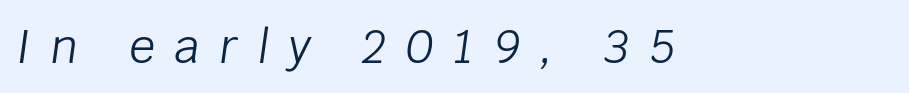
{"italic": "yes", "lean": "right", "slant_degrees": 8, "bold": "no", "weight": "light", "width": "normal", "stroke_contrast": "low", "x_height": "large", "monospaced": "no", "underline": "no", "letter_spacing": "wide", "letter_spacing_em": 0.42, "glyph_px": 46}
